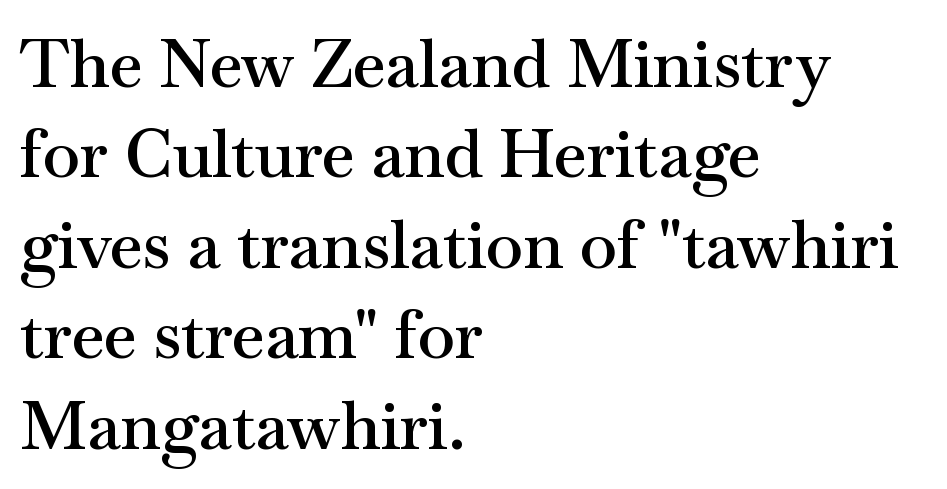
Check where the strokes stop: tiny serifs finish them off. A typesetter would mark this as roman, not italic. The string is rendered with underlining switched off. Notice how descenders clear the ascenders below comfortably — that's standard leading.
